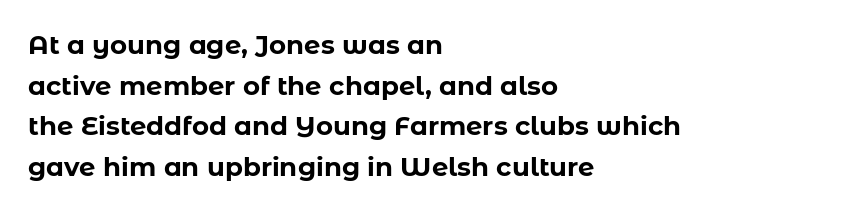
Q: Is the text bold? A: Yes.
Q: Is the text italic (slanted)? A: No, it is upright.
Q: Is the text underlined? A: No.
Q: How is the paragraph aligned? A: Left-aligned.
Q: Is the spacing between letters normal or unusually wide? A: Normal.
Q: Is the spacing between lines tight, normal or loose? A: Normal.
